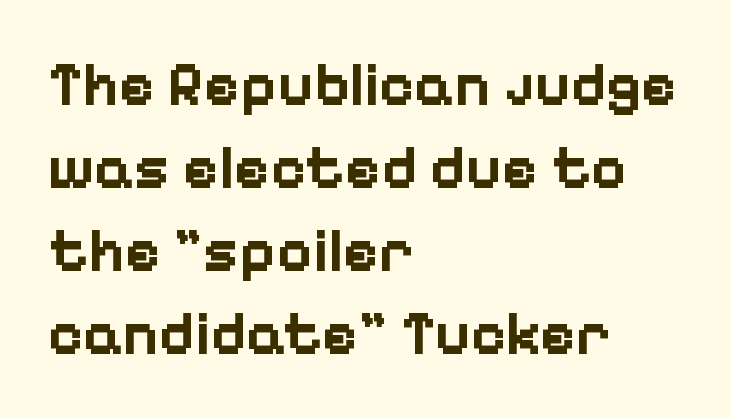
{"serif": "no", "italic": "no", "bold": "yes", "weight": "bold", "width": "normal", "stroke_contrast": "low", "x_height": "medium", "monospaced": "no", "underline": "no", "align": "left", "line_spacing": "normal", "line_spacing_ratio": 1.36, "letter_spacing": "normal", "letter_spacing_em": 0.0, "glyph_px": 61}
